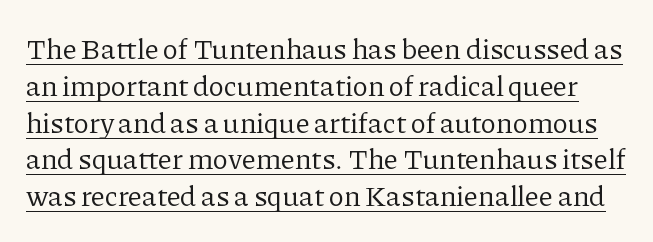
In terms of posture, this sample is upright. Note the varied advance widths — an 'i' is clearly narrower than an 'm'. The lines sit at an ordinary, default distance from one another. Stems here are at most as thick as an everyday book face. The passage shown is typeset with a serif family. The rendered words wear a rule along their underside.
